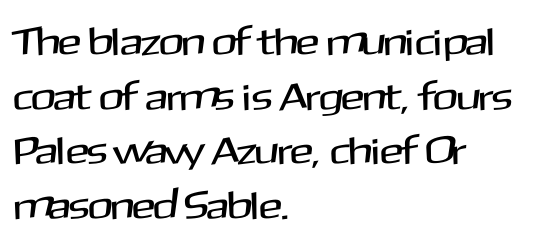
Is this a fixed-width face? No — the glyphs have proportional, varying widths. Compared with typical body copy, the letter spacing here is the same. Horizontally, the lines are justified to the leading edge only. Words float on clear page, feet unadorned.
